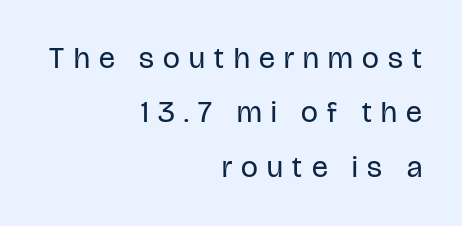
{"serif": "no", "italic": "no", "bold": "no", "weight": "regular", "width": "condensed", "stroke_contrast": "low", "x_height": "large", "monospaced": "no", "underline": "no", "align": "right", "line_spacing_ratio": 1.81, "letter_spacing": "wide", "letter_spacing_em": 0.31, "glyph_px": 30}
